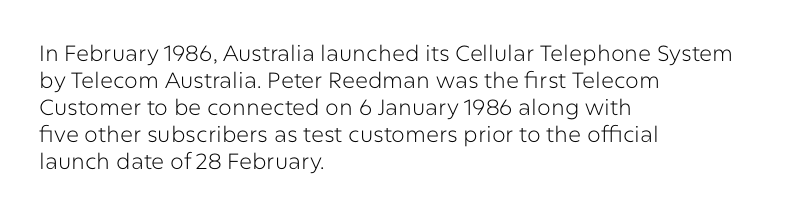
The image shows 22 px text type, upright; set left-aligned, line spacing 1.23x, normal letter spacing, not underlined.
